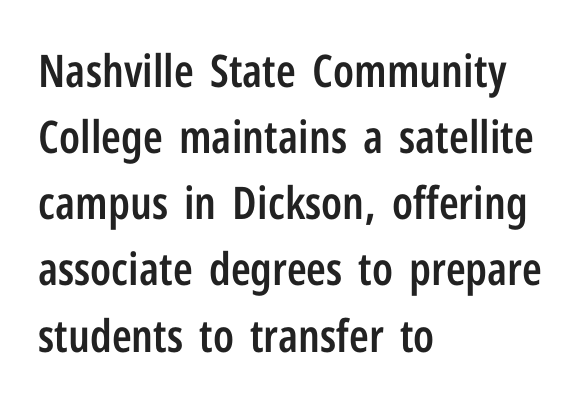
Q: Is the text bold? A: Semi-bold.
Q: Is the text italic (slanted)? A: No, it is upright.
Q: Is the typeface a serif or a sans-serif typeface? A: Sans-serif.
Q: Is the text underlined? A: No.
Q: How is the paragraph aligned? A: Left-aligned.
Q: Is the spacing between letters normal or unusually wide? A: Normal.
Q: Is the spacing between lines tight, normal or loose? A: Normal.
Q: Width (condensed, normal, or wide)? A: Condensed.
Q: Stroke contrast? A: Low.
Q: x-height? A: Medium.
Q: Monospaced? A: No.
